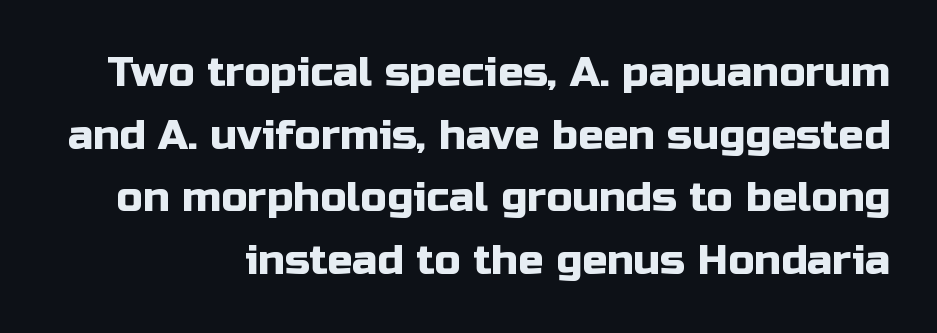
{"serif": "no", "italic": "no", "width": "normal", "stroke_contrast": "low", "x_height": "medium", "monospaced": "no", "underline": "no", "line_spacing": "normal", "line_spacing_ratio": 1.49, "letter_spacing": "normal", "letter_spacing_em": 0.0, "glyph_px": 42}
